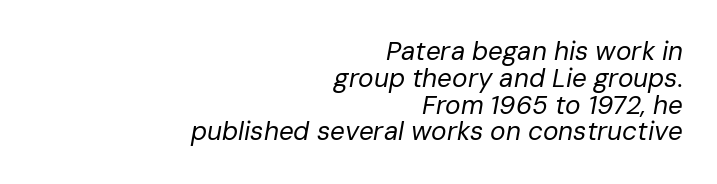
Q: Is the text bold? A: No.
Q: Is the text italic (slanted)? A: Yes, it leans right by about 10 degrees.
Q: Is the text underlined? A: No.
Q: How is the paragraph aligned? A: Right-aligned.
Q: Is the spacing between letters normal or unusually wide? A: Normal.
Q: Is the spacing between lines tight, normal or loose? A: Tight.
